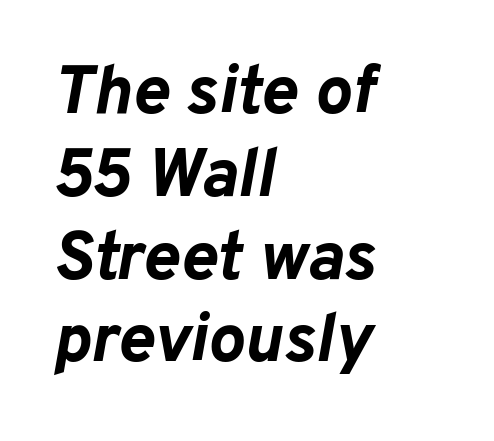
The face used here is proportionally spaced, like ordinary book or web type. Teacher's note: observe the even left margin — that is flush-left alignment. The foot of each line stays bare and open. A typesetter would mark this as italic. A typesetter would call this zero additional tracking.
